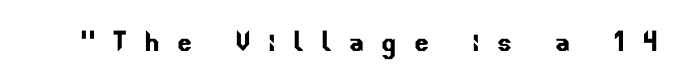
{"serif": "no", "width": "normal", "stroke_contrast": "low", "x_height": "small", "monospaced": "no", "underline": "no", "letter_spacing": "wide", "letter_spacing_em": 0.49, "glyph_px": 35}
